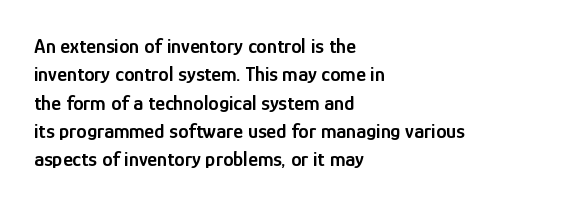
The image shows 21 px text type, upright; set left-aligned, normal line spacing (1.35x), normal letter spacing, not underlined.
